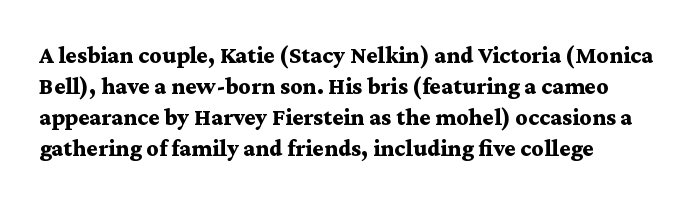
{"italic": "no", "bold": "yes", "underline": "no", "align": "left", "line_spacing": "normal", "line_spacing_ratio": 1.29, "letter_spacing": "normal", "letter_spacing_em": 0.0, "glyph_px": 24}
